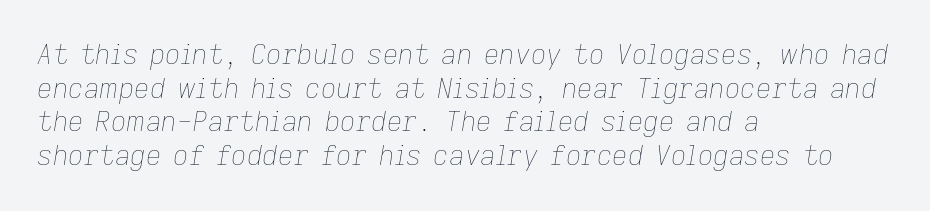
Designer's note — italics engaged. Glance below the letters and you will spot only blank space. Nobody touched the tracking dial on this one. Stem width sits at or under what a default text font uses.
